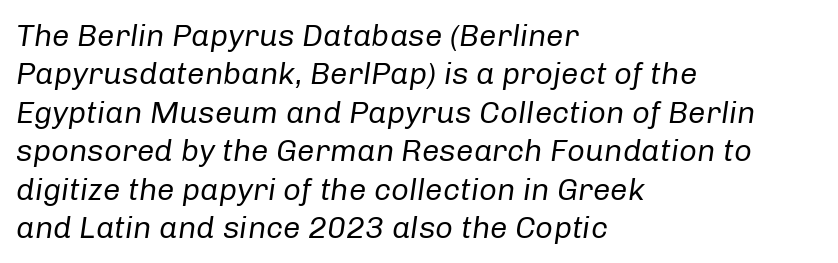
The image shows 31 px regular-weight type, italic (leaning right); set left-aligned, line spacing 1.24x, normal letter spacing, not underlined; low stroke contrast and a medium x-height.
